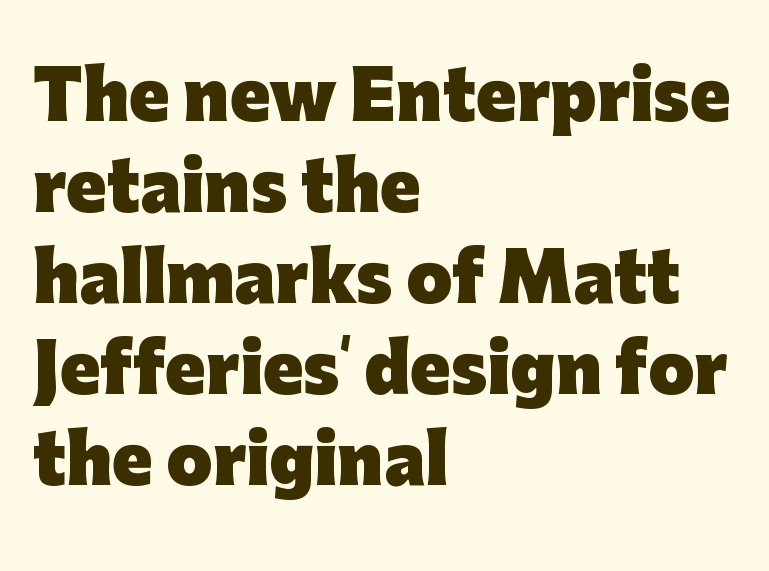
The image shows 66 px heavy sans-serif type, upright; set left-aligned, normal line spacing (1.38x), normal letter spacing, not underlined; low stroke contrast and a medium x-height.
